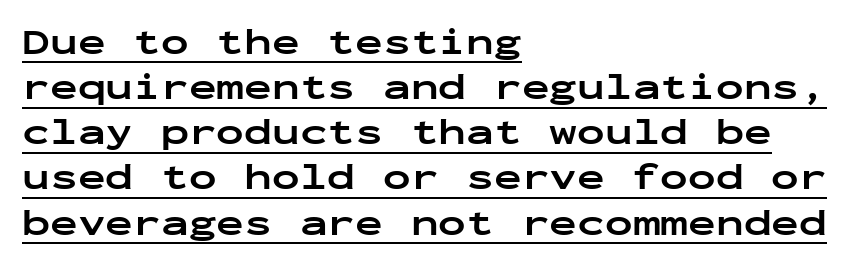
The type sits square on the baseline with zero lean. The rendering uses typewriter-style spacing with identical character cells. Nobody touched the tracking dial on this one. Notice how a bar underscores the lettering throughout. The lines in this sample share a left origin and differ only in where they stop.
